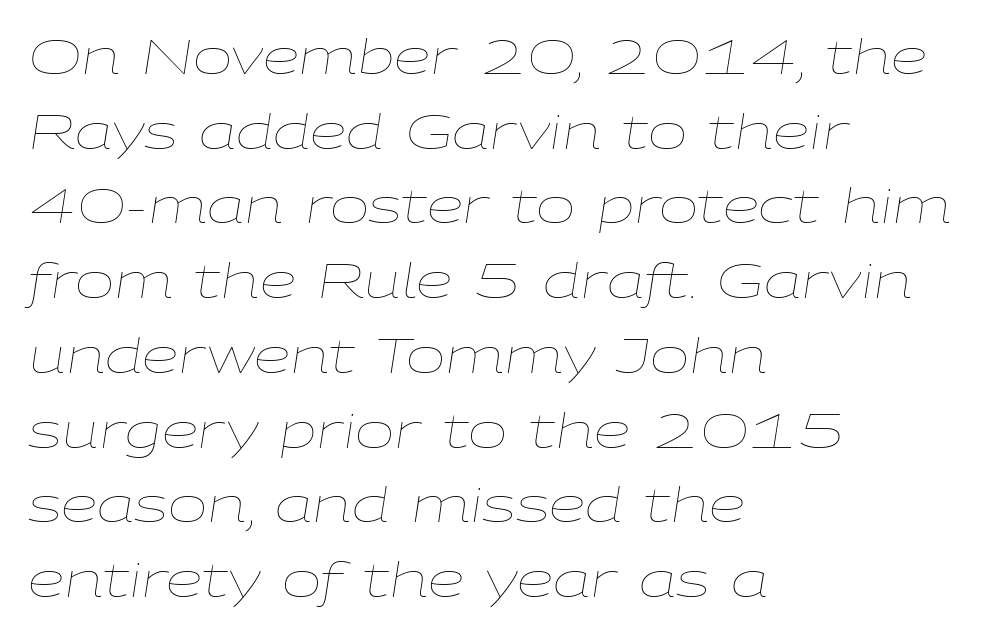
Q: Is the text bold? A: No.
Q: Is the text italic (slanted)? A: Yes, it leans right by about 9 degrees.
Q: Is the text underlined? A: No.
Q: How is the paragraph aligned? A: Left-aligned.
Q: Is the spacing between letters normal or unusually wide? A: Normal.
Q: Is the spacing between lines tight, normal or loose? A: Normal.
Q: Width (condensed, normal, or wide)? A: Wide.
Q: Stroke contrast? A: Low.
Q: x-height? A: Medium.
Q: Monospaced? A: No.
